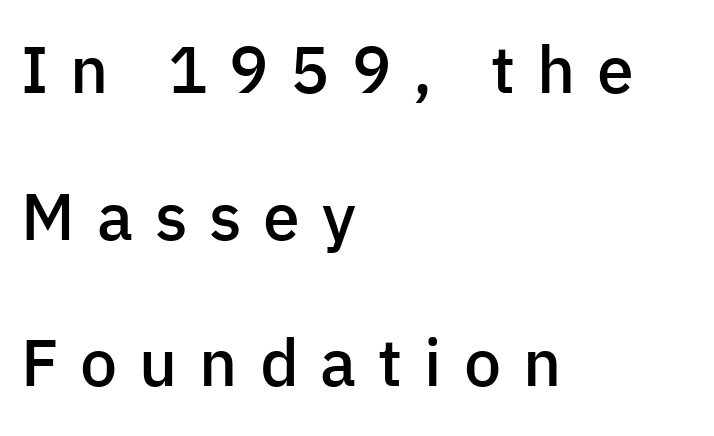
{"serif": "no", "italic": "no", "bold": "semi", "weight": "semibold", "width": "normal", "stroke_contrast": "low", "x_height": "medium", "monospaced": "no", "underline": "no", "align": "left", "line_spacing": "loose", "line_spacing_ratio": 2.22, "letter_spacing": "wide", "letter_spacing_em": 0.33, "glyph_px": 66}
